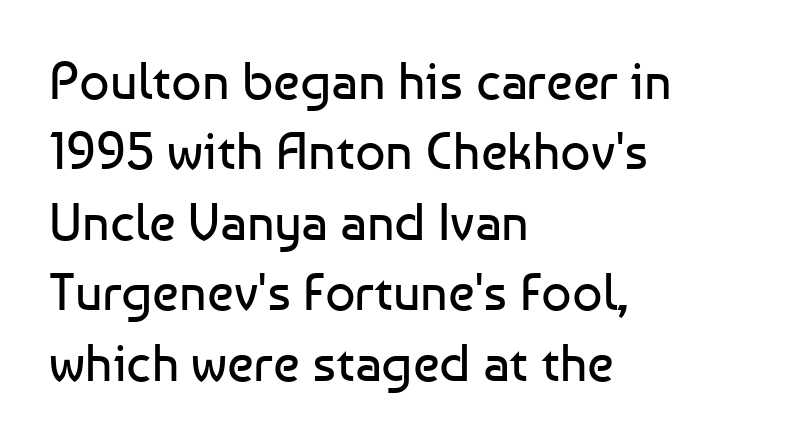
{"serif": "no", "italic": "no", "bold": "no", "weight": "regular", "width": "normal", "stroke_contrast": "low", "x_height": "medium", "monospaced": "no", "underline": "no", "align": "left", "line_spacing": "normal", "line_spacing_ratio": 1.33, "letter_spacing": "normal", "letter_spacing_em": 0.0, "glyph_px": 53}
